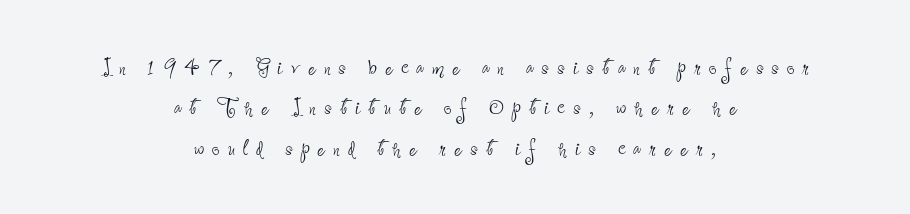
The image shows 27 px text type; set centered, normal line spacing (1.5x), unusually wide letter spacing (+0.3 em), not underlined.
